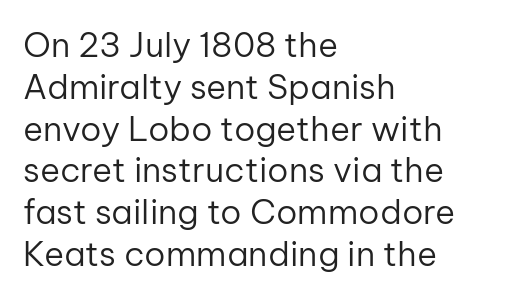
Q: Is the text bold? A: No.
Q: Is the text italic (slanted)? A: No, it is upright.
Q: Is the typeface a serif or a sans-serif typeface? A: Sans-serif.
Q: Is the text underlined? A: No.
Q: How is the paragraph aligned? A: Left-aligned.
Q: Is the spacing between letters normal or unusually wide? A: Normal.
Q: Width (condensed, normal, or wide)? A: Normal.
Q: Stroke contrast? A: Low.
Q: x-height? A: Medium.
Q: Monospaced? A: No.
